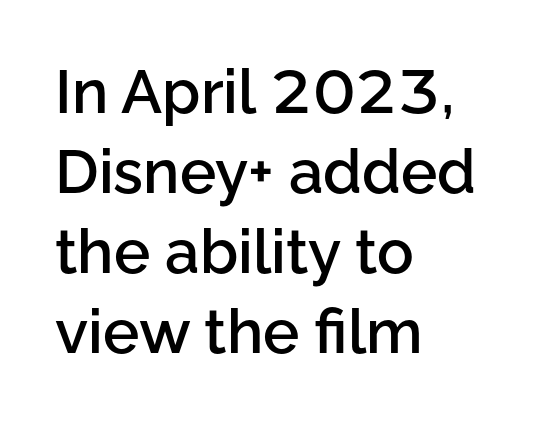
Q: Is the text bold? A: Semi-bold.
Q: Is the text italic (slanted)? A: No, it is upright.
Q: Is the typeface a serif or a sans-serif typeface? A: Sans-serif.
Q: Is the text underlined? A: No.
Q: How is the paragraph aligned? A: Left-aligned.
Q: Is the spacing between letters normal or unusually wide? A: Normal.
Q: Is the spacing between lines tight, normal or loose? A: Normal.
Q: Width (condensed, normal, or wide)? A: Normal.
Q: Stroke contrast? A: Low.
Q: x-height? A: Medium.
Q: Monospaced? A: No.
